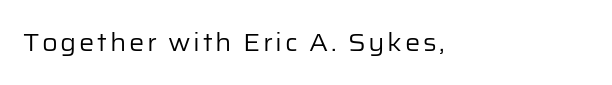
Q: Is the text bold? A: No.
Q: Is the text italic (slanted)? A: No, it is upright.
Q: Is the text underlined? A: No.
Q: How is the paragraph aligned? A: Left-aligned.
